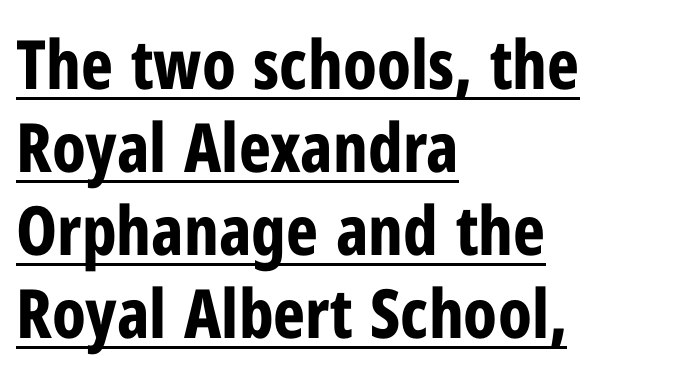
Q: Is the text bold? A: Yes.
Q: Is the text italic (slanted)? A: No, it is upright.
Q: Is the typeface a serif or a sans-serif typeface? A: Sans-serif.
Q: Is the text underlined? A: Yes.
Q: How is the paragraph aligned? A: Left-aligned.
Q: Is the spacing between letters normal or unusually wide? A: Normal.
Q: Width (condensed, normal, or wide)? A: Condensed.
Q: Stroke contrast? A: Low.
Q: x-height? A: Medium.
Q: Monospaced? A: No.
